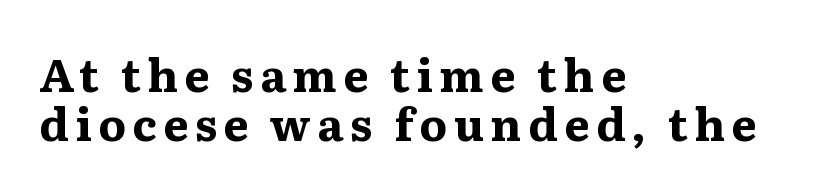
Q: Is the text bold? A: Yes.
Q: Is the text italic (slanted)? A: No, it is upright.
Q: Is the typeface a serif or a sans-serif typeface? A: Serif.
Q: Is the text underlined? A: No.
Q: How is the paragraph aligned? A: Left-aligned.
Q: Is the spacing between lines tight, normal or loose? A: Tight.
Q: Width (condensed, normal, or wide)? A: Wide.
Q: Stroke contrast? A: Medium.
Q: x-height? A: Medium.
Q: Monospaced? A: No.
